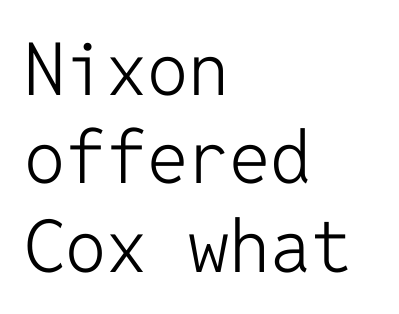
The image shows 73 px light sans-serif type, upright, monospaced; set left-aligned, line spacing 1.21x, normal letter spacing, not underlined; low stroke contrast and a medium x-height.
